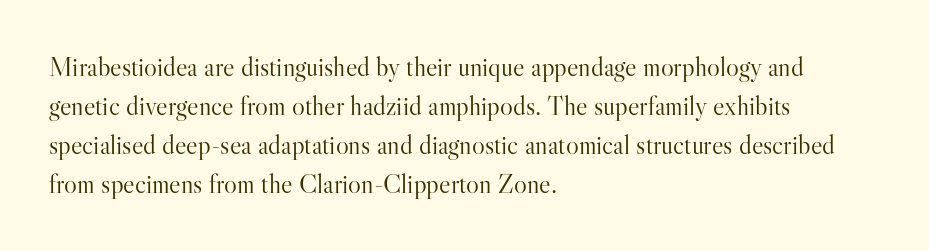
{"italic": "no", "bold": "no", "underline": "no", "align": "left", "line_spacing": "normal", "line_spacing_ratio": 1.45, "letter_spacing": "normal", "letter_spacing_em": 0.0, "glyph_px": 27}
